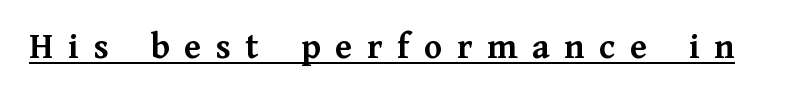
Q: Is the text bold? A: Yes.
Q: Is the text italic (slanted)? A: No, it is upright.
Q: Is the typeface a serif or a sans-serif typeface? A: Serif.
Q: Is the text underlined? A: Yes.
Q: Is the spacing between letters normal or unusually wide? A: Unusually wide.
Q: Width (condensed, normal, or wide)? A: Normal.
Q: Stroke contrast? A: Medium.
Q: x-height? A: Medium.
Q: Monospaced? A: No.
